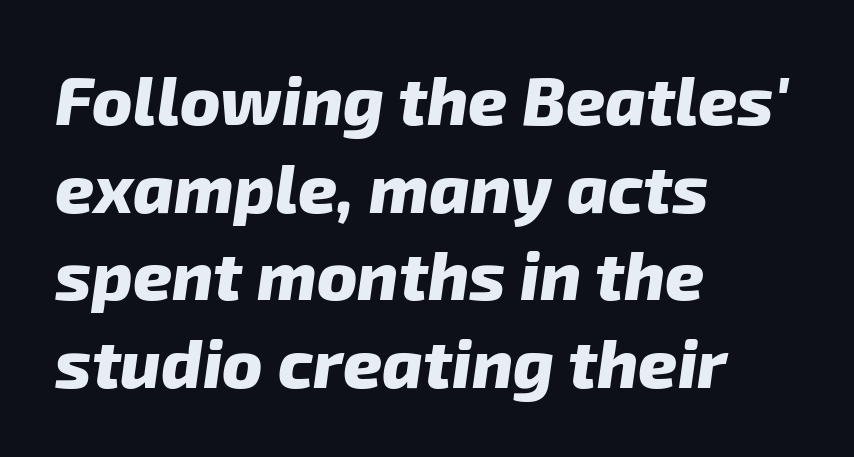
Q: Is the text bold? A: Yes.
Q: Is the typeface a serif or a sans-serif typeface? A: Sans-serif.
Q: Is the text underlined? A: No.
Q: How is the paragraph aligned? A: Left-aligned.
Q: Is the spacing between letters normal or unusually wide? A: Normal.
Q: Is the spacing between lines tight, normal or loose? A: Normal.
Q: Width (condensed, normal, or wide)? A: Normal.
Q: Stroke contrast? A: Low.
Q: x-height? A: Medium.
Q: Monospaced? A: No.
